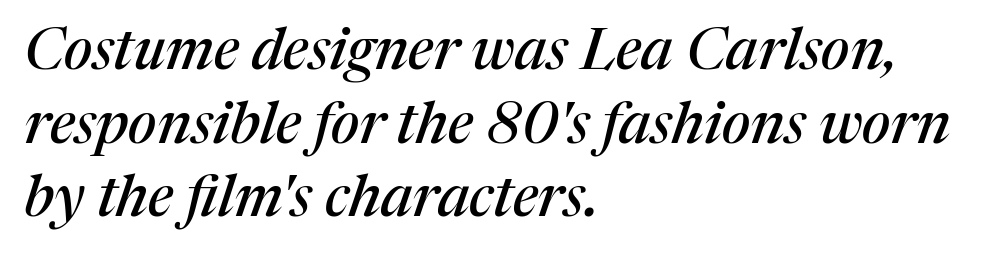
The image shows 58 px serif type, italic (leaning right); set left-aligned, normal line spacing (1.27x), normal letter spacing, not underlined; medium stroke contrast and a medium x-height.
